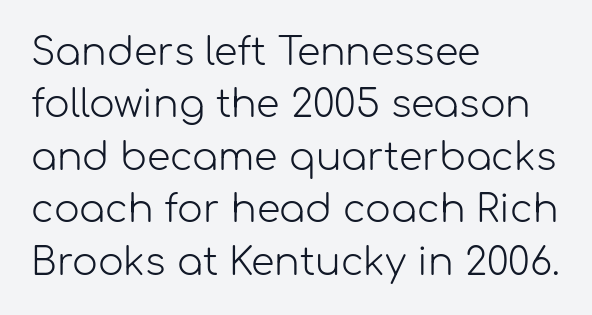
{"serif": "no", "italic": "no", "bold": "no", "weight": "light", "width": "normal", "stroke_contrast": "low", "x_height": "medium", "monospaced": "no", "underline": "no", "align": "left", "line_spacing": "normal", "line_spacing_ratio": 1.38, "letter_spacing": "normal", "letter_spacing_em": 0.0, "glyph_px": 38}
